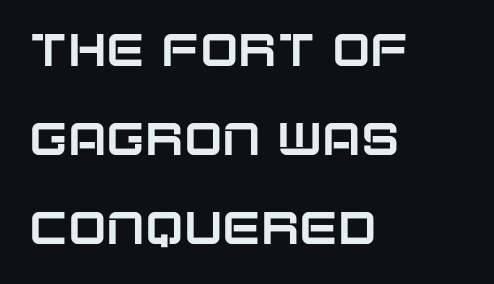
Q: Is the text italic (slanted)? A: No, it is upright.
Q: Is the typeface a serif or a sans-serif typeface? A: Sans-serif.
Q: Is the text underlined? A: No.
Q: How is the paragraph aligned? A: Left-aligned.
Q: Is the spacing between letters normal or unusually wide? A: Normal.
Q: Is the spacing between lines tight, normal or loose? A: Loose.
Q: Width (condensed, normal, or wide)? A: Normal.
Q: Stroke contrast? A: Low.
Q: x-height? A: Large.
Q: Monospaced? A: No.
